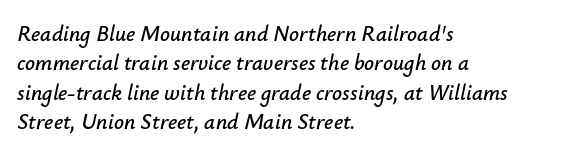
{"italic": "yes", "lean": "right", "slant_degrees": 12, "underline": "no", "align": "left", "line_spacing": "normal", "line_spacing_ratio": 1.33, "letter_spacing": "normal", "letter_spacing_em": 0.0, "glyph_px": 22}
